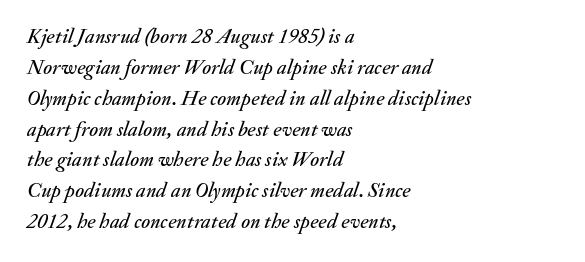
One-word summary of the alignment: left. Anything drawn beneath the words? Only blank space. Rows of type keep a routine distance in the vertical direction. Words appear dense and cohesive because spacing is normal. Italic? Definitely — the glyphs are oblique.
